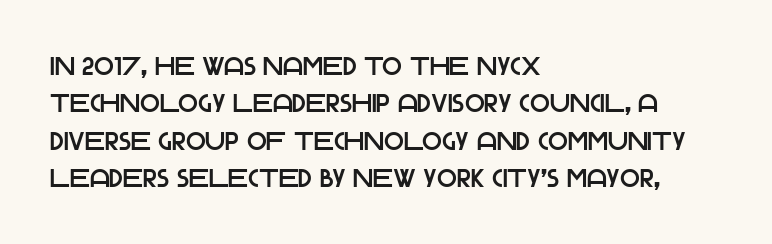
The image shows 26 px text type, upright; set left-aligned, normal line spacing (1.44x), normal letter spacing, not underlined.
